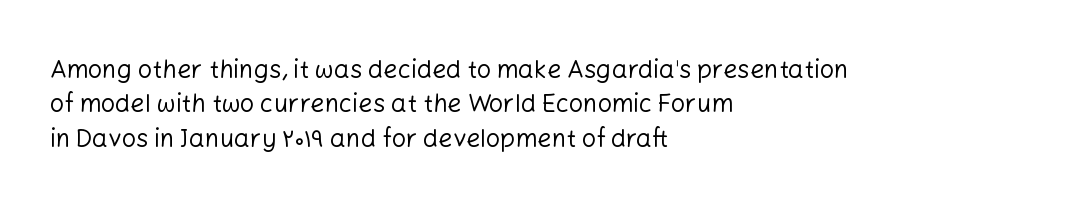
The image shows 25 px text type, upright; set left-aligned, normal line spacing (1.38x), normal letter spacing, not underlined.
